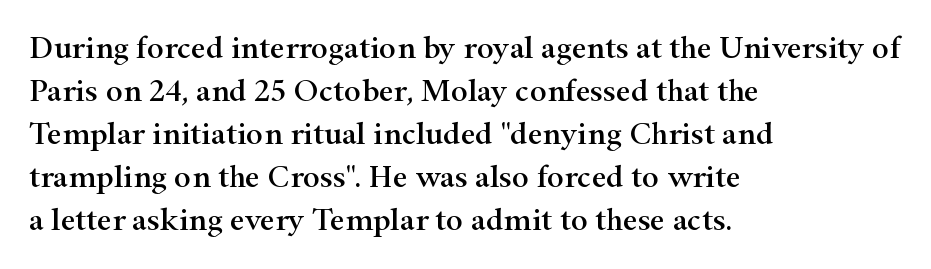
Casual observation: everything's shoved over to the left. There is no visible air inserted between adjacent glyphs. Looks like regular typesetting: each glyph gets only the width it needs. Quick note: interline space is typical. Check the space under the baseline: it is left empty.
